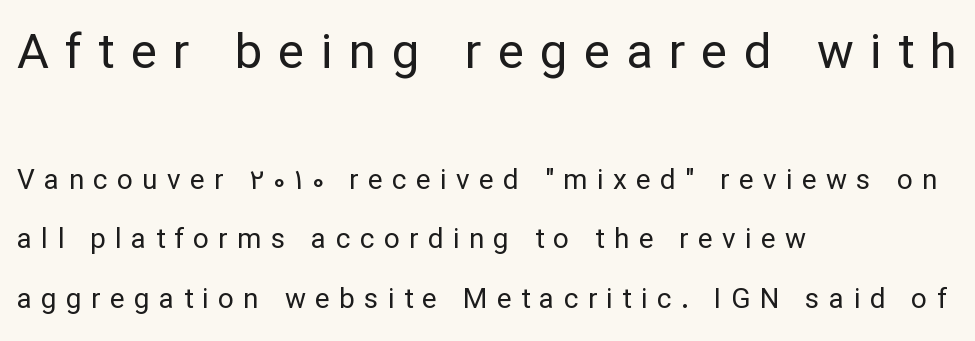
Q: Is the text bold? A: No.
Q: Is the text italic (slanted)? A: No, it is upright.
Q: Is the typeface a serif or a sans-serif typeface? A: Sans-serif.
Q: Is the text underlined? A: No.
Q: How is the paragraph aligned? A: Left-aligned.
Q: Is the spacing between letters normal or unusually wide? A: Unusually wide.
Q: Is the spacing between lines tight, normal or loose? A: Loose.
Q: Which block of text is set in a larger size, the first (top) or the second (bottom)? A: The first (top) one.
Q: Width (condensed, normal, or wide)? A: Normal.
Q: Stroke contrast? A: Low.
Q: x-height? A: Medium.
Q: Monospaced? A: No.
